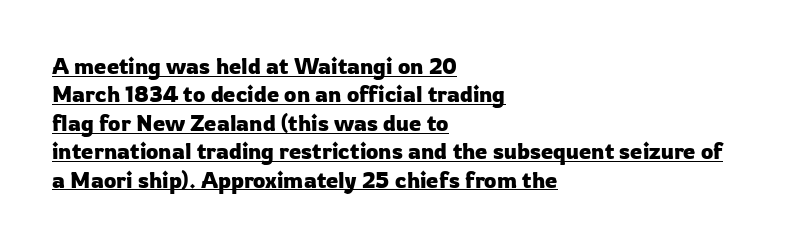
Q: Is the text italic (slanted)? A: No, it is upright.
Q: Is the text underlined? A: Yes.
Q: How is the paragraph aligned? A: Left-aligned.
Q: Is the spacing between letters normal or unusually wide? A: Normal.
Q: Is the spacing between lines tight, normal or loose? A: Normal.
